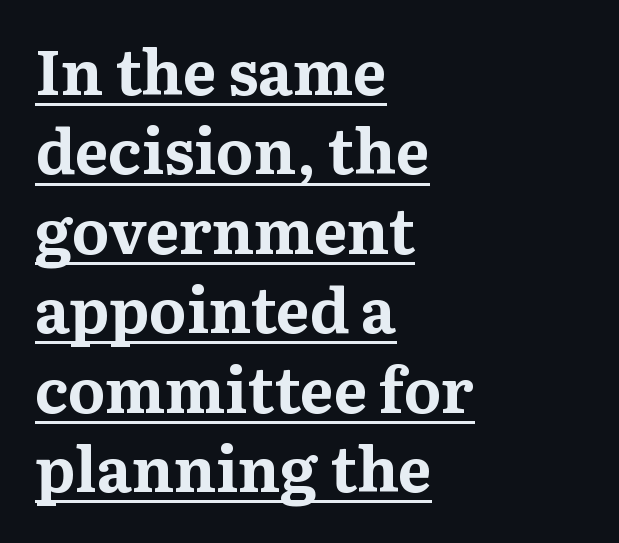
Q: Is the text bold? A: Yes.
Q: Is the text italic (slanted)? A: No, it is upright.
Q: Is the typeface a serif or a sans-serif typeface? A: Serif.
Q: Is the text underlined? A: Yes.
Q: How is the paragraph aligned? A: Left-aligned.
Q: Is the spacing between letters normal or unusually wide? A: Normal.
Q: Is the spacing between lines tight, normal or loose? A: Normal.
Q: Width (condensed, normal, or wide)? A: Normal.
Q: Stroke contrast? A: Medium.
Q: x-height? A: Medium.
Q: Monospaced? A: No.
